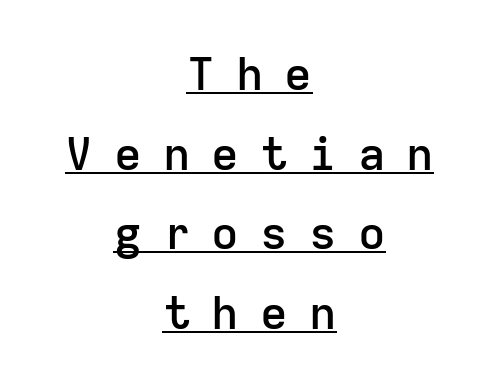
{"serif": "no", "italic": "no", "bold": "semi", "weight": "semibold", "width": "normal", "stroke_contrast": "low", "x_height": "medium", "monospaced": "yes", "underline": "yes", "align": "center", "line_spacing_ratio": 1.73, "letter_spacing": "wide", "letter_spacing_em": 0.46, "glyph_px": 46}
